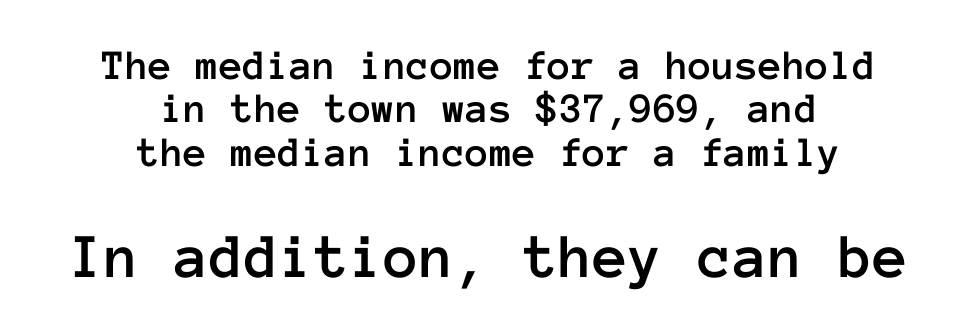
The image shows 64 px text type, upright, monospaced; set centered, tight line spacing (1.01x), normal letter spacing, not underlined; the second (bottom) block is 1.49x larger; low stroke contrast and a medium x-height.
